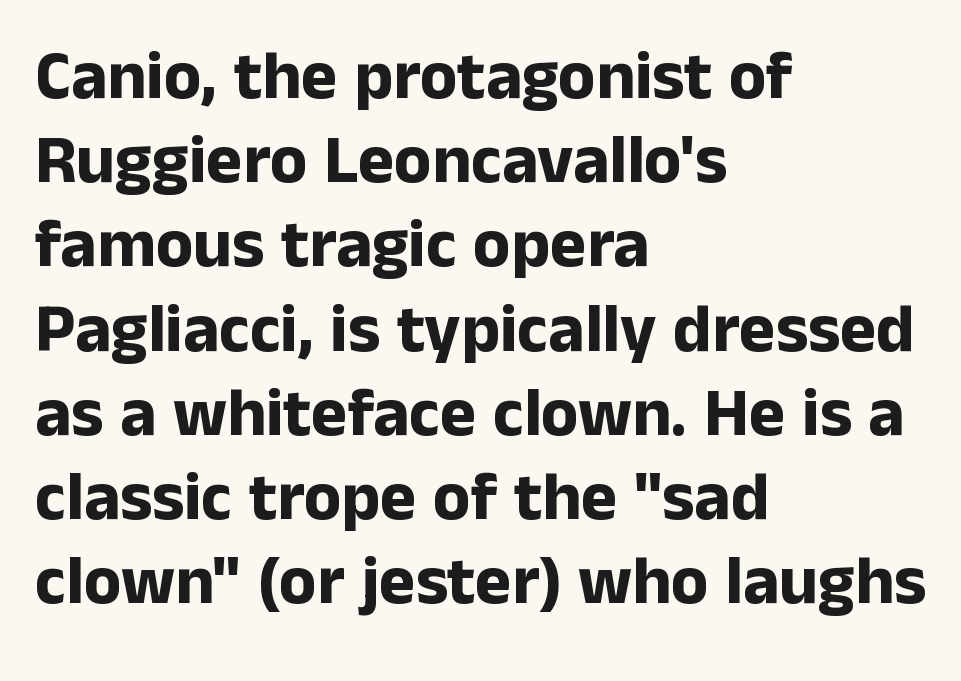
{"serif": "no", "italic": "no", "bold": "yes", "weight": "bold", "width": "normal", "stroke_contrast": "low", "x_height": "medium", "monospaced": "no", "underline": "no", "align": "left", "line_spacing_ratio": 1.22, "letter_spacing": "normal", "letter_spacing_em": 0.0, "glyph_px": 69}
